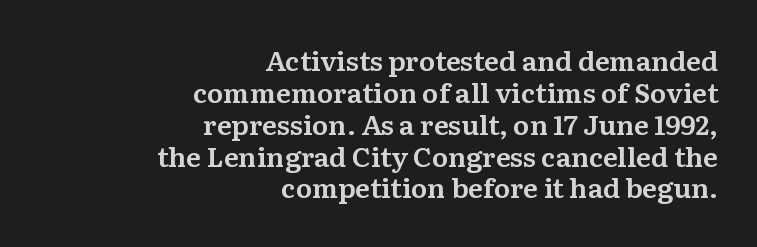
The image shows 27 px text type, upright; set right-aligned, line spacing 1.18x, normal letter spacing, not underlined.
